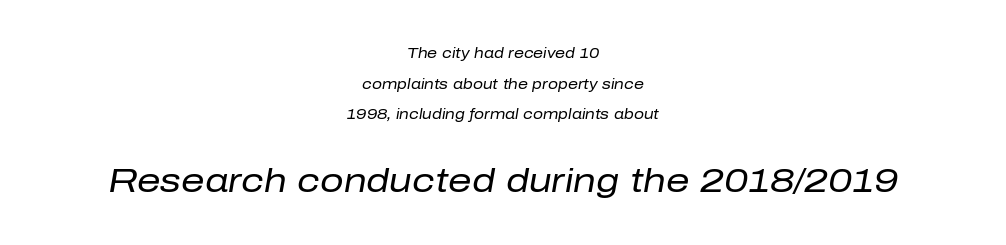
Q: Is the text bold? A: No.
Q: Is the text italic (slanted)? A: Yes, it leans right by about 10 degrees.
Q: Is the text underlined? A: No.
Q: How is the paragraph aligned? A: Centered.
Q: Is the spacing between letters normal or unusually wide? A: Normal.
Q: Is the spacing between lines tight, normal or loose? A: Loose.
Q: Which block of text is set in a larger size, the first (top) or the second (bottom)? A: The second (bottom) one.
Q: Width (condensed, normal, or wide)? A: Normal.
Q: Stroke contrast? A: Low.
Q: x-height? A: Medium.
Q: Monospaced? A: No.
